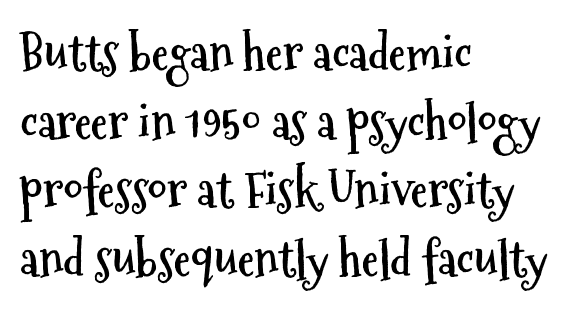
Q: Is the text bold? A: Yes.
Q: Is the text italic (slanted)? A: No, it is upright.
Q: Is the typeface a serif or a sans-serif typeface? A: Sans-serif.
Q: Is the text underlined? A: No.
Q: How is the paragraph aligned? A: Left-aligned.
Q: Is the spacing between letters normal or unusually wide? A: Normal.
Q: Is the spacing between lines tight, normal or loose? A: Normal.
Q: Width (condensed, normal, or wide)? A: Condensed.
Q: Stroke contrast? A: Medium.
Q: x-height? A: Medium.
Q: Monospaced? A: No.
